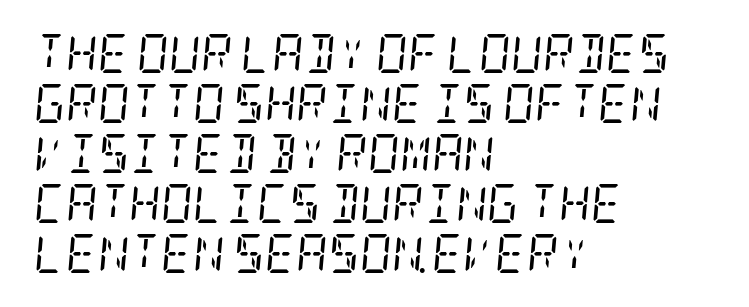
The image shows 39 px regular-weight, condensed serif type, italic (leaning right); set left-aligned, normal line spacing (1.28x), normal letter spacing, not underlined; low stroke contrast and a large x-height.
